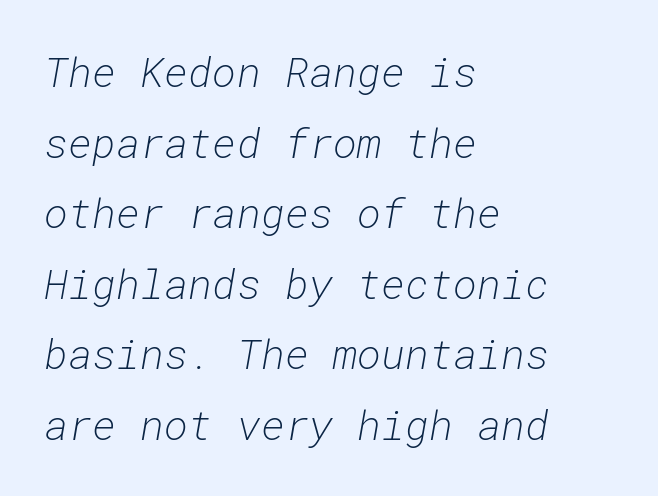
A student would call this left alignment; a typographer would say flush left, rag right. The weight tops out at a normal text grade. The space beneath each line is pristine and unruled. These lines are rendered in a fixed-pitch font. Short note: letters normally spaced.
